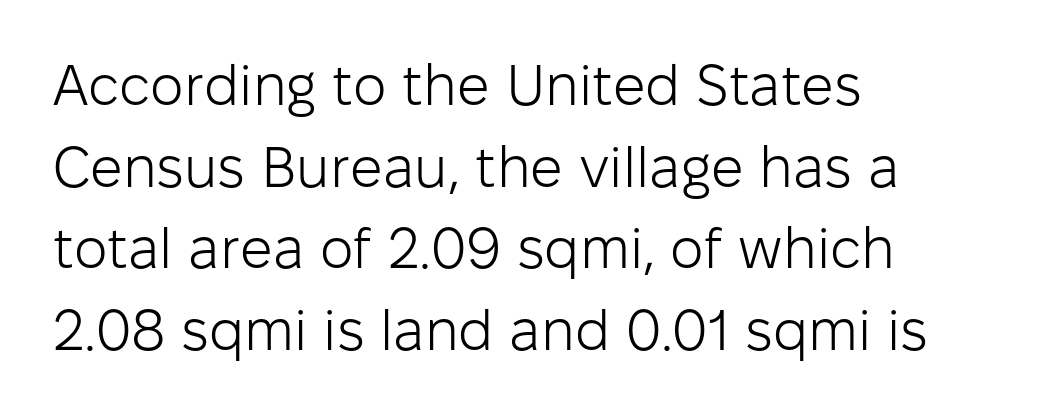
A typesetter would call this leading conventional body-copy spacing. Horizontally, the lines are justified to the leading edge only. The passage shown has conventional tracking throughout. Is this a fixed-width face? No — the glyphs have proportional, varying widths.
